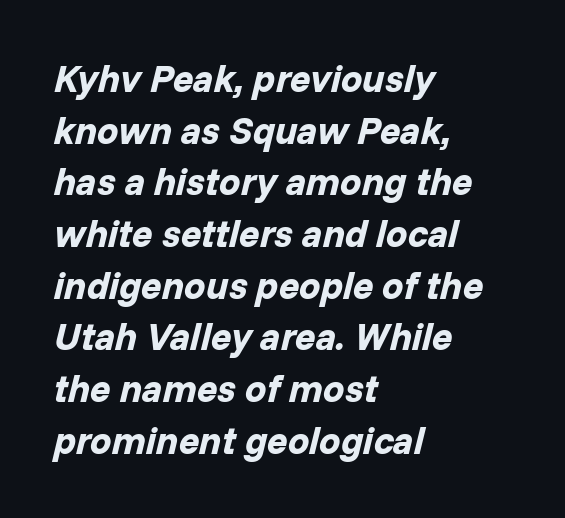
The image shows 38 px bold type, italic (leaning right); set left-aligned, normal line spacing (1.36x), normal letter spacing, not underlined; low stroke contrast and a medium x-height.
